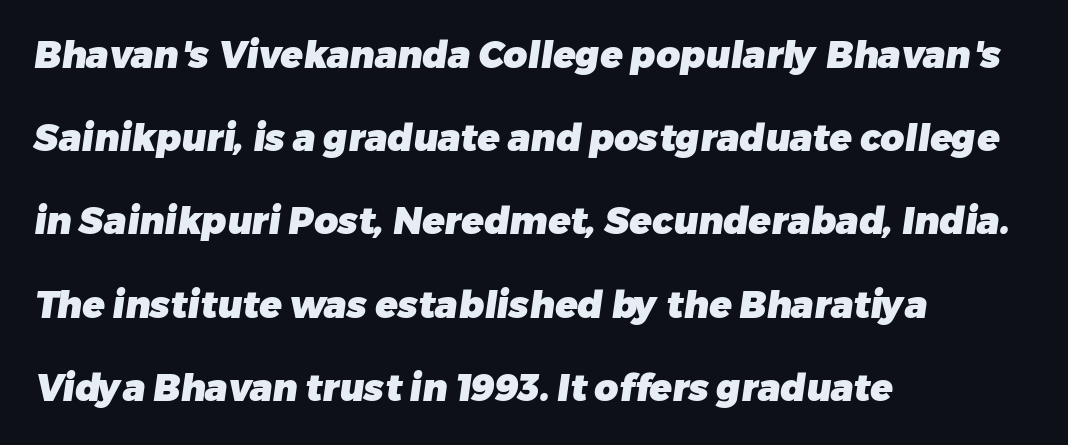
Q: Is the text bold? A: Yes.
Q: Is the typeface a serif or a sans-serif typeface? A: Sans-serif.
Q: Is the text underlined? A: No.
Q: How is the paragraph aligned? A: Left-aligned.
Q: Is the spacing between letters normal or unusually wide? A: Normal.
Q: Is the spacing between lines tight, normal or loose? A: Loose.
Q: Width (condensed, normal, or wide)? A: Normal.
Q: Stroke contrast? A: Low.
Q: x-height? A: Medium.
Q: Monospaced? A: No.
